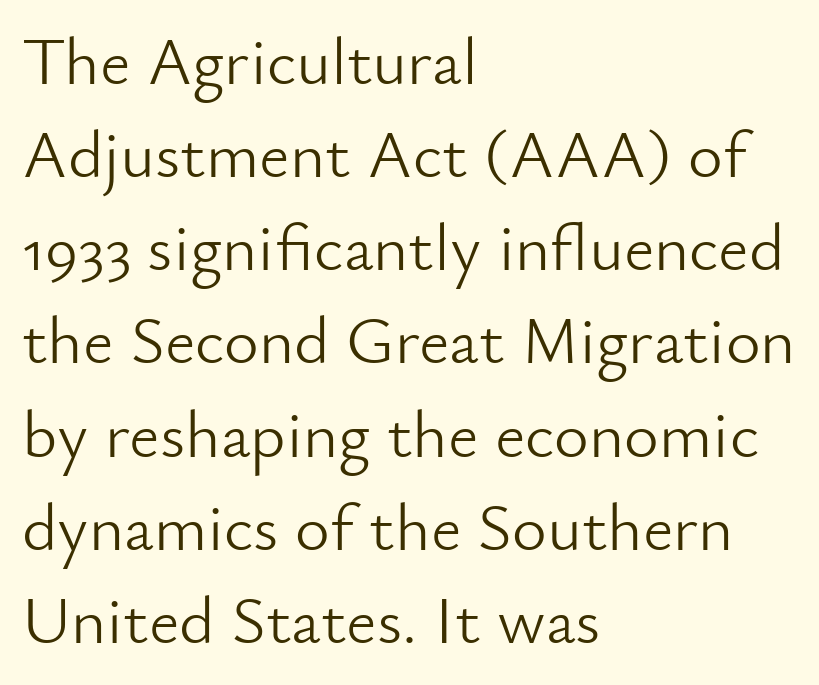
The image shows 67 px light sans-serif type, upright; set left-aligned, normal line spacing (1.39x), normal letter spacing, not underlined; low stroke contrast and a small x-height.
